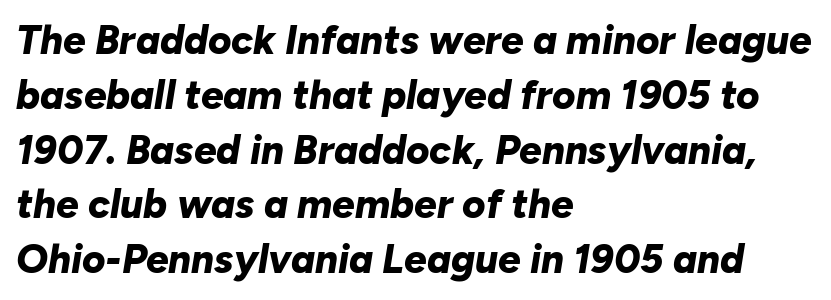
The image shows 40 px bold type, italic (leaning right); set left-aligned, normal line spacing (1.37x), normal letter spacing, not underlined; low stroke contrast and a medium x-height.
